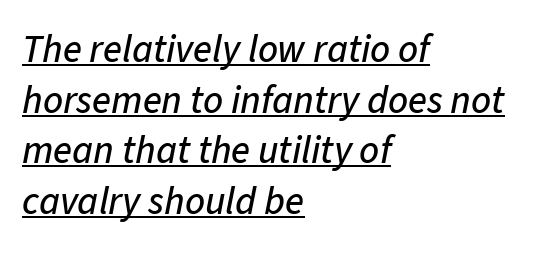
{"italic": "yes", "lean": "right", "slant_degrees": 11, "width": "normal", "stroke_contrast": "low", "x_height": "medium", "monospaced": "no", "underline": "yes", "align": "left", "line_spacing": "normal", "line_spacing_ratio": 1.3, "letter_spacing": "normal", "letter_spacing_em": 0.0, "glyph_px": 39}
